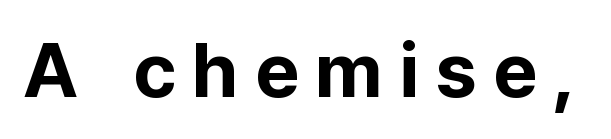
The rendering uses a bold face; every stroke is thick and dark. To sum up the face: it is a sans, with no serifs. Each letter keeps its own natural width here, so spacing adapts to shape. No word sits above an underline. Is there any slant? The stems are plumb. This rendering widens character spacing well past its baseline value.
